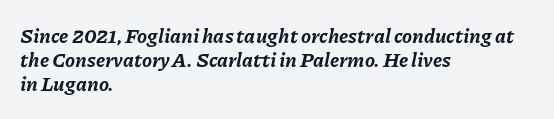
Q: Is the text bold? A: Yes.
Q: Is the text italic (slanted)? A: Yes, it leans right by about 11 degrees.
Q: Is the text underlined? A: No.
Q: How is the paragraph aligned? A: Left-aligned.
Q: Is the spacing between letters normal or unusually wide? A: Normal.
